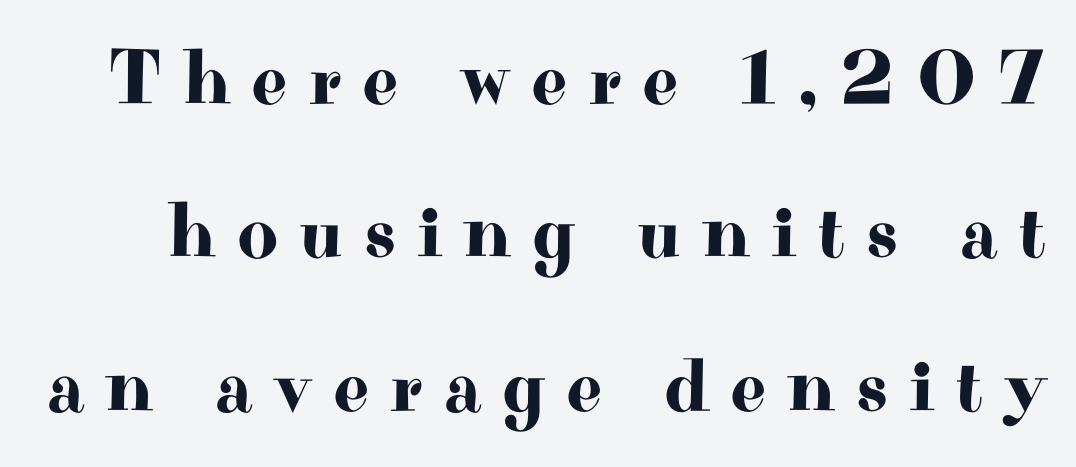
The image shows 79 px wide serif type, upright; set loose line spacing (1.94x), unusually wide letter spacing (+0.26 em), not underlined; high stroke contrast and a small x-height.
